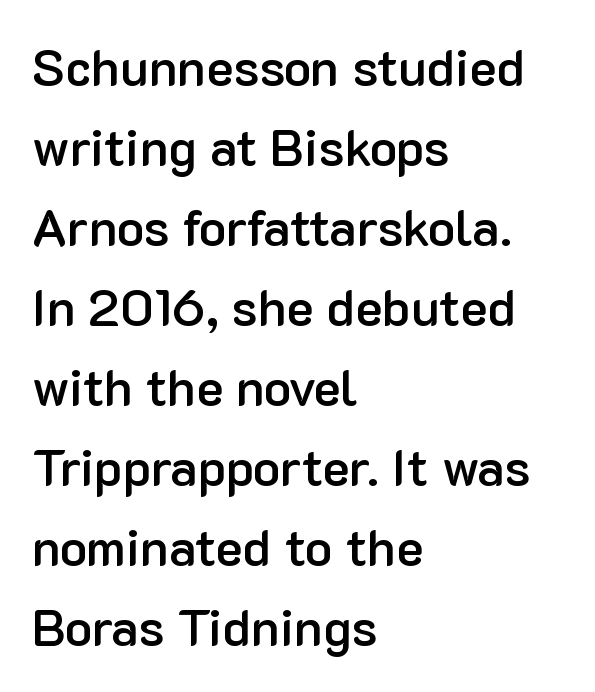
Look at the tracking — it's just the regular setting, nothing added. A sans-serif font was chosen for this passage. Caption: multi-line text, flush left, ragged right. Upright lettering throughout. The strip under each line holds only bare page.
